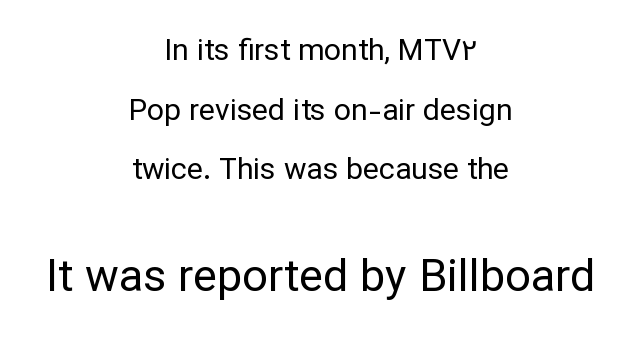
Q: Is the text bold? A: No.
Q: Is the text italic (slanted)? A: No, it is upright.
Q: Is the typeface a serif or a sans-serif typeface? A: Sans-serif.
Q: Is the text underlined? A: No.
Q: How is the paragraph aligned? A: Centered.
Q: Is the spacing between letters normal or unusually wide? A: Normal.
Q: Is the spacing between lines tight, normal or loose? A: Loose.
Q: Which block of text is set in a larger size, the first (top) or the second (bottom)? A: The second (bottom) one.
Q: Width (condensed, normal, or wide)? A: Normal.
Q: Stroke contrast? A: Low.
Q: x-height? A: Medium.
Q: Monospaced? A: No.
